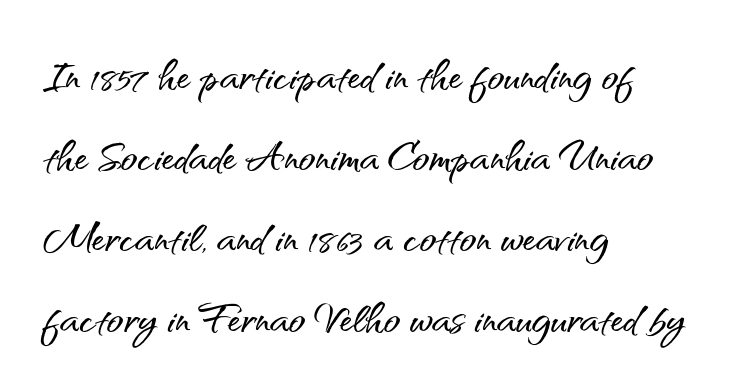
{"serif": "no", "width": "normal", "stroke_contrast": "medium", "x_height": "small", "monospaced": "no", "underline": "no", "align": "left", "line_spacing": "normal", "line_spacing_ratio": 1.47, "letter_spacing": "normal", "letter_spacing_em": 0.0, "glyph_px": 55}
